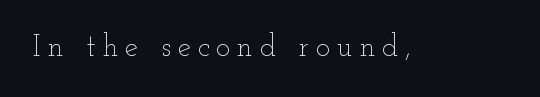
This reads as an unemphasized weight, regular at the heaviest. Spacing verdict: proportional, widths tailored to each character. Tall strokes in this sample are plumb rather than angled. The gaps between neighbouring characters are conspicuously large. Any mark beneath the type? The region is blank.
